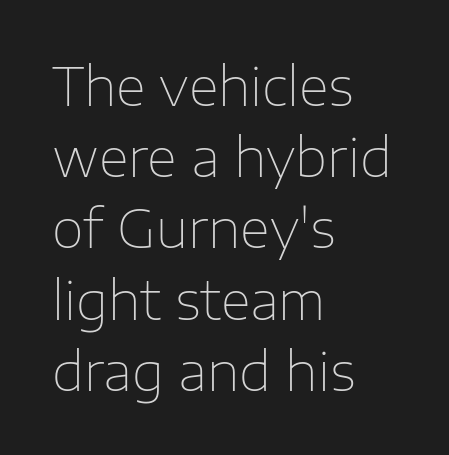
Unlike a traditional serif, this face leaves its strokes unadorned. Varying glyph widths throughout — classic text-font behaviour. Ordinary non-slanted type is in use. The passage is arranged the way most books set body copy — flush left. Baseline-to-baseline distance is the conventional proportion of letter height. The passage shown is not underscored anywhere.
